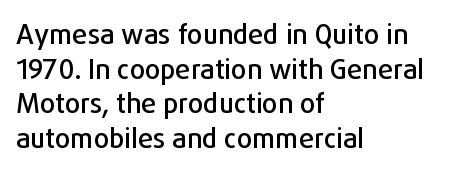
The image shows 27 px text type, upright; set left-aligned, normal line spacing (1.28x), normal letter spacing, not underlined.
